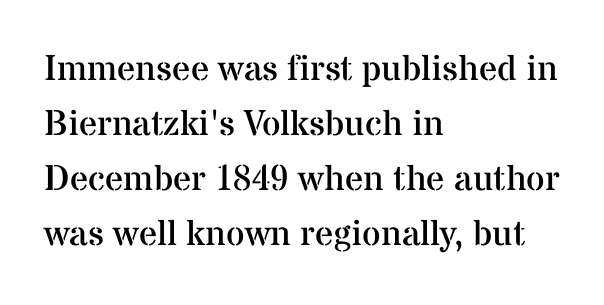
Compared with typical paragraphs, the rows here are spaced about the same. These lines are rendered in a variable-pitch font. Layout note: lines flush left. Unlike italic type, these characters show no tilt at all.
